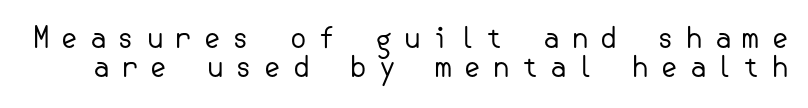
Q: Is the text bold? A: No.
Q: Is the text italic (slanted)? A: No, it is upright.
Q: Is the typeface a serif or a sans-serif typeface? A: Sans-serif.
Q: Is the text underlined? A: No.
Q: Is the spacing between letters normal or unusually wide? A: Unusually wide.
Q: Is the spacing between lines tight, normal or loose? A: Tight.
Q: Width (condensed, normal, or wide)? A: Normal.
Q: Stroke contrast? A: Low.
Q: x-height? A: Small.
